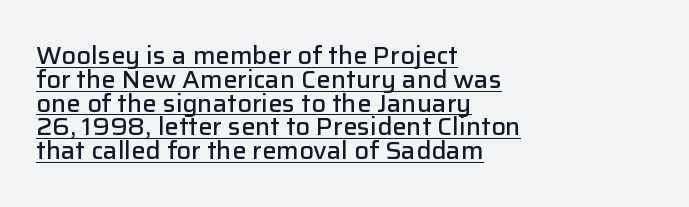
The passage shown stacks its lines with hardly any gap. The rendering keeps characters at their native spacing. Is the block centered? No — it sits flush against the left margin. Quick note: underline on. The type sits square on the baseline with zero lean.
